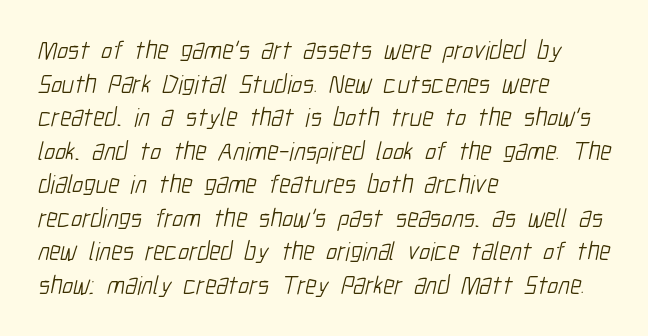
No word sits above an underline. The vertical gap from one line to the next is medium. Counters stay open thanks to moderate or lighter strokes. These lines stack with their left ends in a neat column. Standard letterfit; no display-style spreading of the glyphs.
